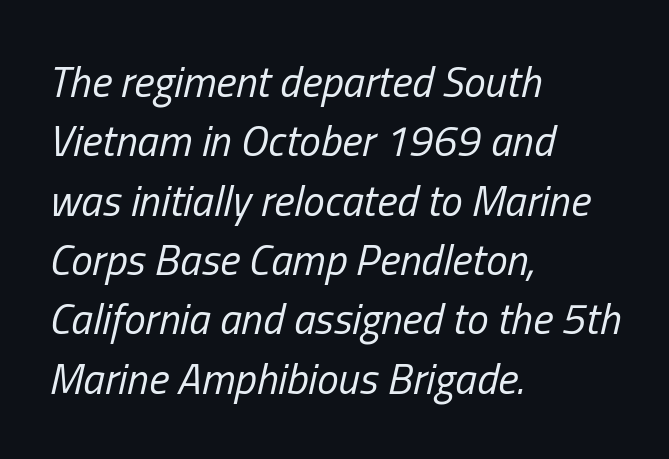
The image shows 43 px regular-weight, condensed type, italic (leaning right); set left-aligned, normal line spacing (1.38x), normal letter spacing, not underlined; low stroke contrast and a medium x-height.
